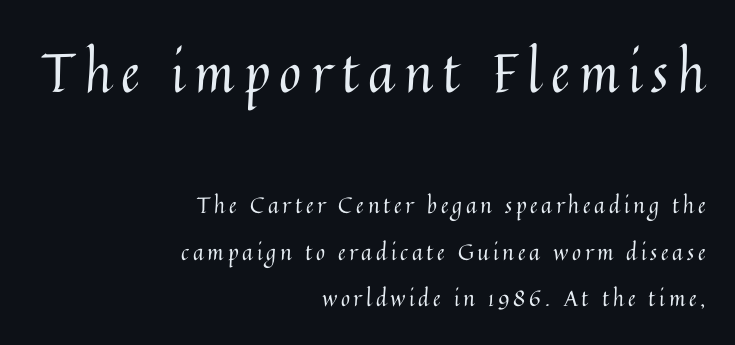
Q: Is the text bold? A: No.
Q: Is the text underlined? A: No.
Q: How is the paragraph aligned? A: Right-aligned.
Q: Is the spacing between lines tight, normal or loose? A: Loose.
Q: Which block of text is set in a larger size, the first (top) or the second (bottom)? A: The first (top) one.
Q: Width (condensed, normal, or wide)? A: Normal.
Q: Stroke contrast? A: Medium.
Q: x-height? A: Medium.
Q: Monospaced? A: No.
